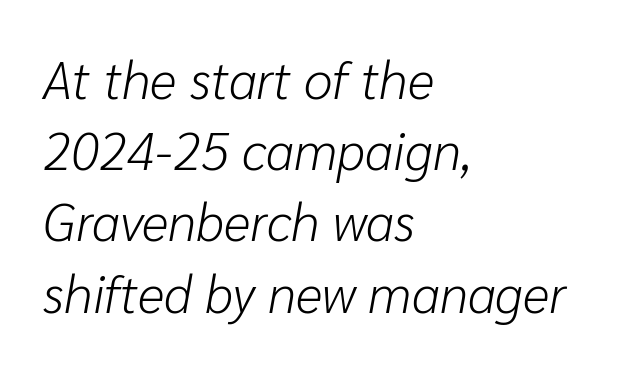
The image shows 52 px light type, italic (leaning right); set left-aligned, normal line spacing (1.37x), normal letter spacing, not underlined; low stroke contrast and a medium x-height.
